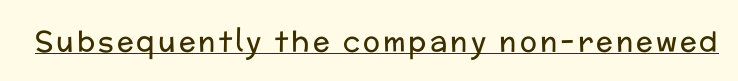
Italic? Not at all — the glyphs are vertical. Think of a printed novel: that variable character pitch is what you see here. Unbolded letterforms with no extra heft. Is this a sans? Yes — the strokes have no serifs.
